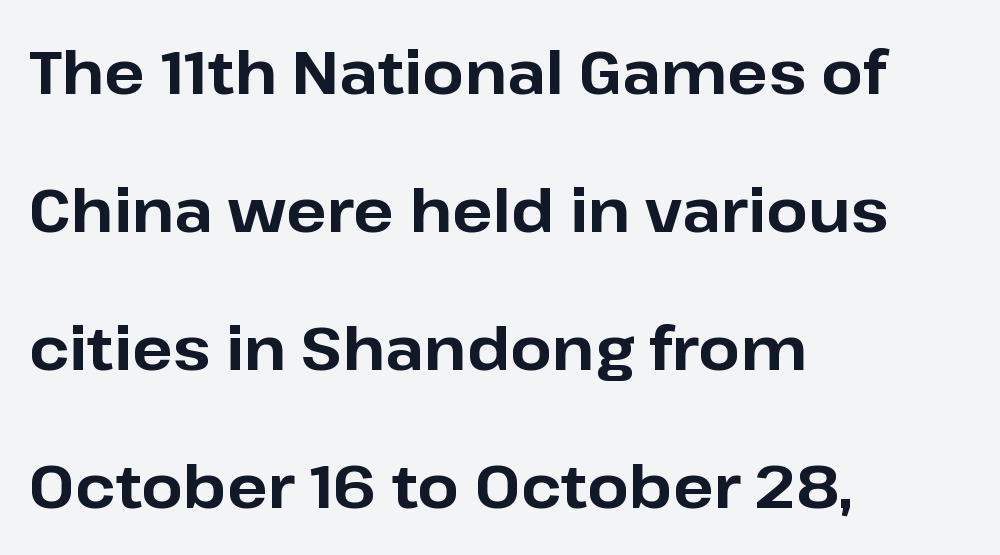
Italic? Not at all — the glyphs are vertical. Plenty of ink on the page — the face is bold. The ragged edge is on the right, which tells us the setting is flush left. The letters advance in unequal steps, a hallmark of proportional type. Observe the ordinary spacing: letters are neighbours, not strangers. Quick note: interline space is abundant.
